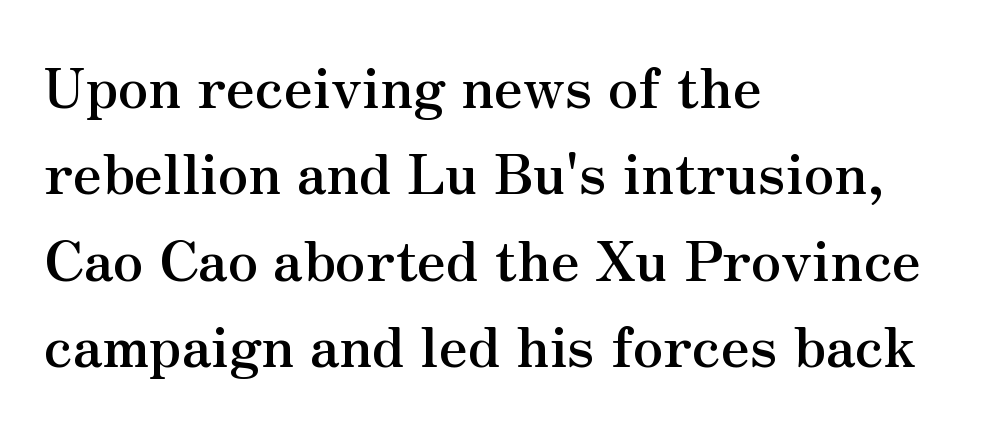
The image shows 55 px semibold serif type, upright; set left-aligned, normal line spacing (1.57x), normal letter spacing, not underlined; medium stroke contrast and a small x-height.
